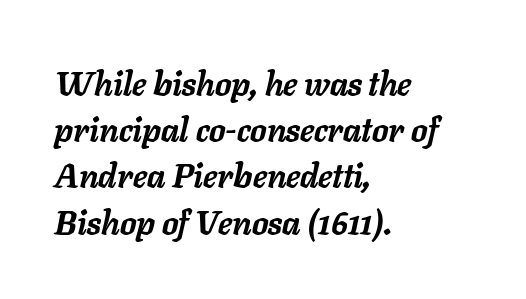
{"italic": "yes", "lean": "right", "slant_degrees": 11, "bold": "yes", "weight": "semibold", "width": "normal", "stroke_contrast": "low", "x_height": "medium", "monospaced": "no", "underline": "no", "align": "left", "line_spacing": "normal", "line_spacing_ratio": 1.4, "letter_spacing": "normal", "letter_spacing_em": 0.0, "glyph_px": 33}
